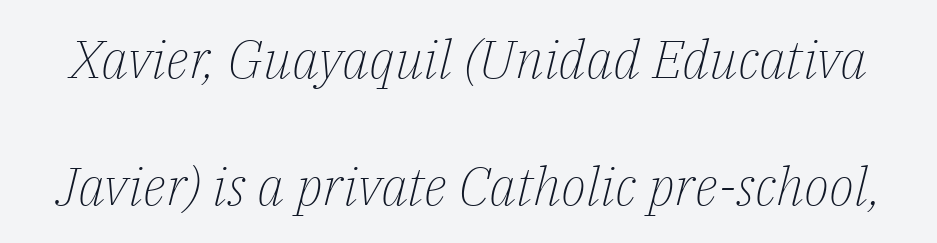
What kind of face is this? One with serifs. The area under the type is left untouched. Would a proofreader flag this as italicized? Yes. This sample has the flowing, uneven cadence of proportional lettering.
